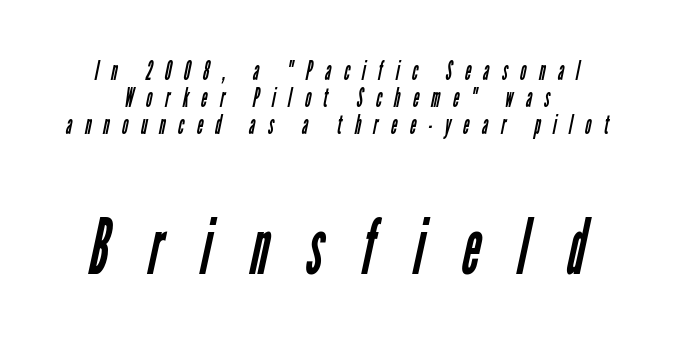
{"serif": "no", "bold": "no", "weight": "regular", "width": "condensed", "stroke_contrast": "low", "x_height": "medium", "monospaced": "no", "underline": "no", "line_spacing": "tight", "line_spacing_ratio": 1.04, "letter_spacing": "wide", "letter_spacing_em": 0.49, "larger_block": "second", "size_ratio": 3.0, "glyph_px": 78}
